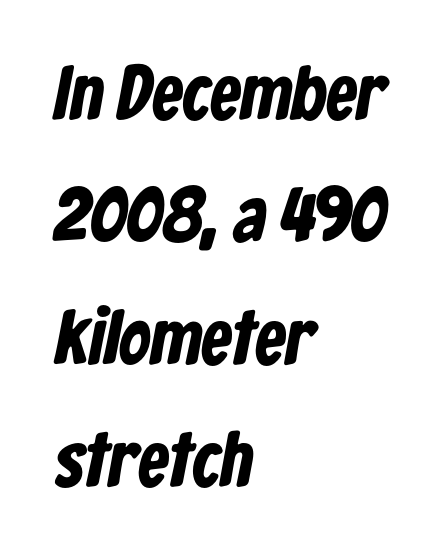
{"serif": "no", "bold": "yes", "weight": "bold", "width": "condensed", "stroke_contrast": "low", "x_height": "medium", "monospaced": "no", "underline": "no", "align": "left", "line_spacing": "normal", "line_spacing_ratio": 1.59, "letter_spacing": "normal", "letter_spacing_em": 0.0, "glyph_px": 77}
